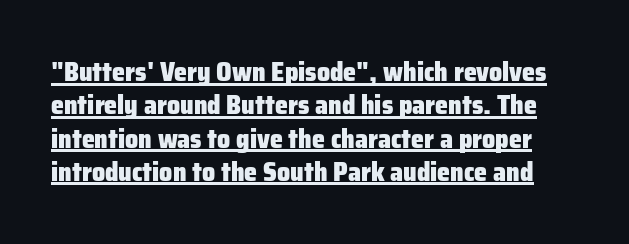
This sample uses an upright cut, with every glyph sitting square on the baseline. Compared with undecorated copy, this sample adds a rule below the words. Students, this is bold: see how much ink each stroke carries. The line texture is even and compact thanks to regular tracking. The designer left line spacing at the default.
